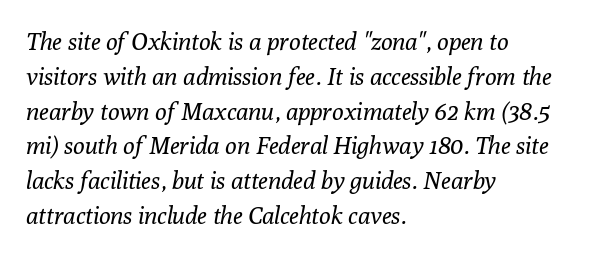
Q: Is the text bold? A: No.
Q: Is the text italic (slanted)? A: Yes, it leans right by about 10 degrees.
Q: Is the text underlined? A: No.
Q: How is the paragraph aligned? A: Left-aligned.
Q: Is the spacing between letters normal or unusually wide? A: Normal.
Q: Is the spacing between lines tight, normal or loose? A: Normal.
